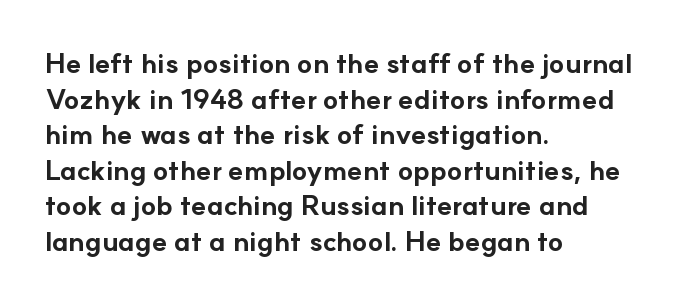
{"serif": "no", "italic": "no", "bold": "yes", "weight": "bold", "width": "normal", "stroke_contrast": "low", "x_height": "small", "monospaced": "no", "underline": "no", "align": "left", "line_spacing": "normal", "line_spacing_ratio": 1.27, "letter_spacing": "normal", "letter_spacing_em": 0.0, "glyph_px": 28}
